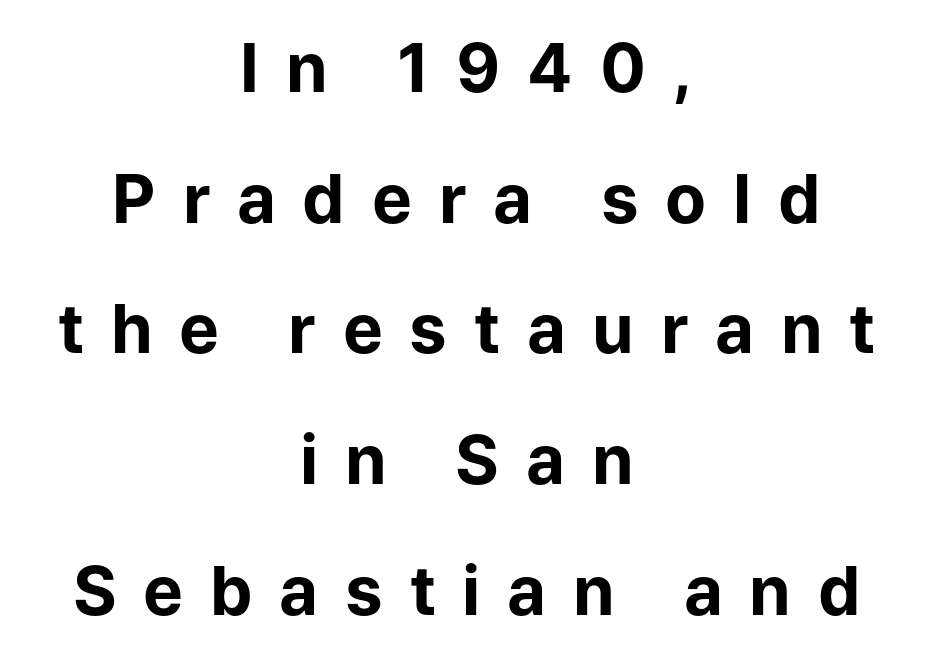
Looks like regular typesetting: each glyph gets only the width it needs. Reading down the block, each line starts at a different indent, mirrored at its end. These lines are composed in type without serifs. Display-style spreading of the glyphs; the letterfit is very open. The passage shown is not underscored anywhere.
